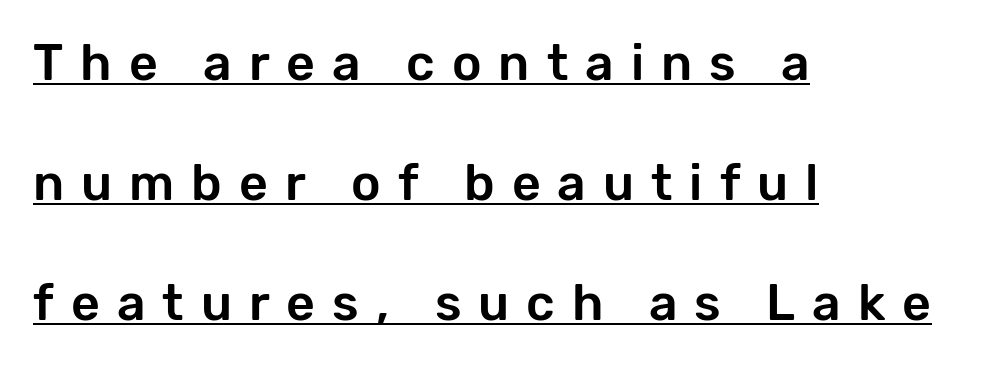
The image shows 50 px sans-serif type, upright; set left-aligned, loose line spacing (2.4x), unusually wide letter spacing (+0.34 em), underlined; low stroke contrast and a medium x-height.
